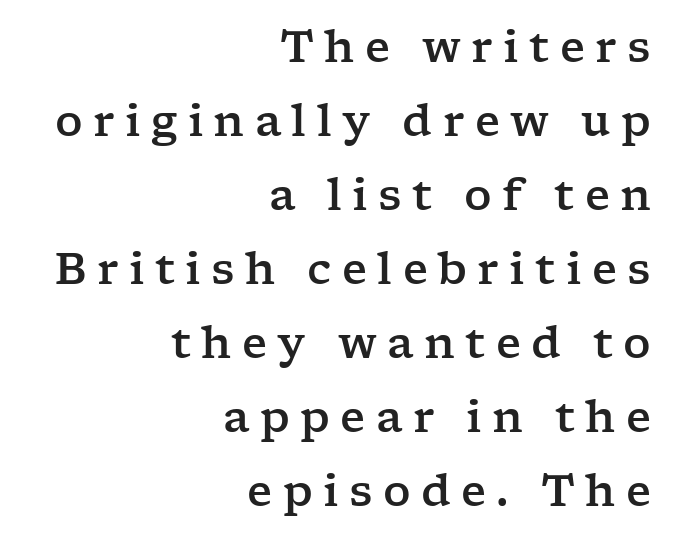
The gaps between neighbouring characters are conspicuously large. The lines in this sample share a right terminus and differ only in where they begin. The lettering stays uniformly vertical, giving the passage a roman look. Each letter keeps its own natural width here, so spacing adapts to shape. Old-style or modern, the face here clearly has serifs. Has an underline been added? It has not.
